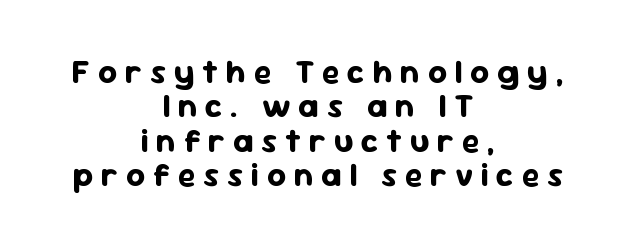
The image shows 33 px bold sans-serif type, upright; set centered, tight line spacing (1.04x), unusually wide letter spacing (+0.23 em), not underlined; low stroke contrast and a medium x-height.
